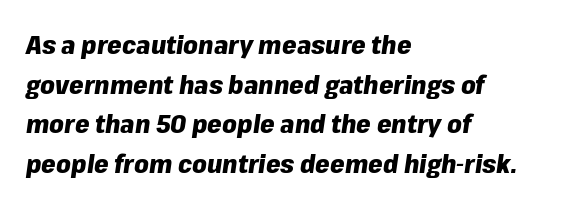
Q: Is the text bold? A: Yes.
Q: Is the text italic (slanted)? A: Yes, it leans right by about 8 degrees.
Q: Is the text underlined? A: No.
Q: How is the paragraph aligned? A: Left-aligned.
Q: Is the spacing between letters normal or unusually wide? A: Normal.
Q: Is the spacing between lines tight, normal or loose? A: Normal.
